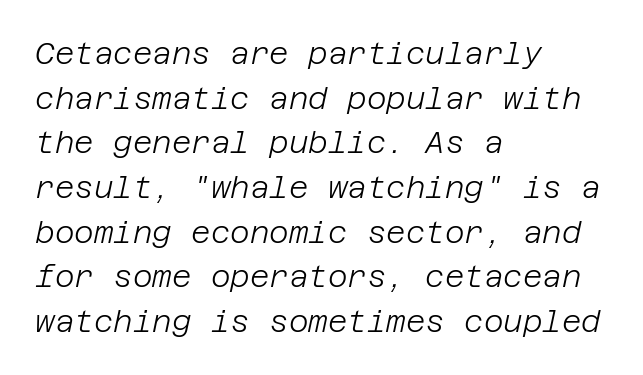
Q: Is the text bold? A: No.
Q: Is the text italic (slanted)? A: Yes, it leans right by about 12 degrees.
Q: Is the text underlined? A: No.
Q: How is the paragraph aligned? A: Left-aligned.
Q: Is the spacing between letters normal or unusually wide? A: Normal.
Q: Is the spacing between lines tight, normal or loose? A: Normal.
Q: Width (condensed, normal, or wide)? A: Normal.
Q: Stroke contrast? A: Low.
Q: x-height? A: Large.
